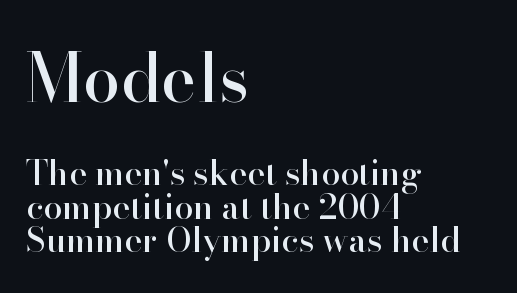
Q: Is the text italic (slanted)? A: No, it is upright.
Q: Is the typeface a serif or a sans-serif typeface? A: Serif.
Q: Is the text underlined? A: No.
Q: How is the paragraph aligned? A: Left-aligned.
Q: Is the spacing between letters normal or unusually wide? A: Normal.
Q: Is the spacing between lines tight, normal or loose? A: Tight.
Q: Which block of text is set in a larger size, the first (top) or the second (bottom)? A: The first (top) one.
Q: Width (condensed, normal, or wide)? A: Normal.
Q: Stroke contrast? A: High.
Q: x-height? A: Small.
Q: Monospaced? A: No.
